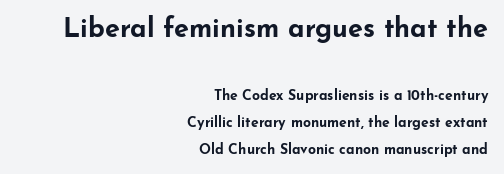
The image shows 27 px bold type, upright; set right-aligned, loose line spacing (1.91x), normal letter spacing, not underlined; the first (top) block is 1.93x larger.
